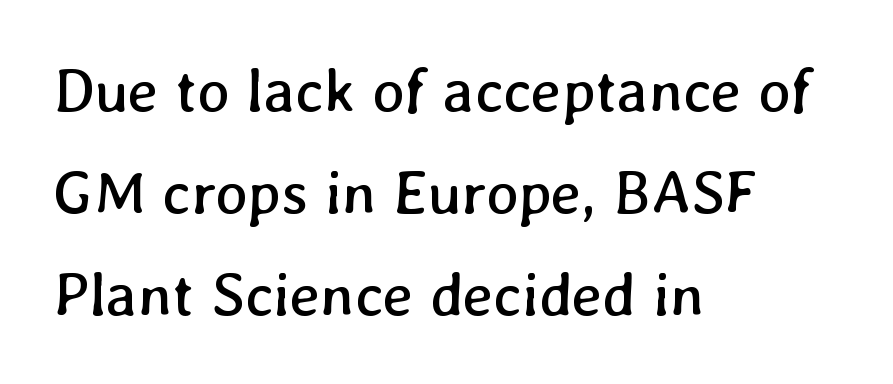
You could not count columns in this text — the font is proportionally spaced. The typesetter chose a ragged-right arrangement here. The face used here is rendered with its standard letterfit. Unmarked baselines from the first word to the last. Stems here are at most as thick as an everyday book face. Leading: standard.
